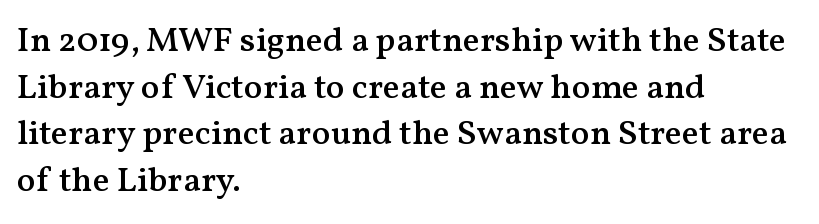
{"serif": "yes", "italic": "no", "bold": "semi", "weight": "semibold", "width": "normal", "stroke_contrast": "medium", "x_height": "medium", "monospaced": "no", "underline": "no", "align": "left", "line_spacing": "normal", "line_spacing_ratio": 1.33, "letter_spacing": "normal", "letter_spacing_em": 0.0, "glyph_px": 35}
